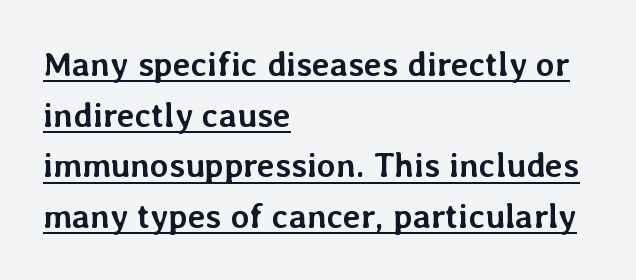
{"italic": "no", "bold": "yes", "weight": "semibold", "width": "normal", "stroke_contrast": "low", "x_height": "medium", "monospaced": "no", "underline": "yes", "align": "left", "line_spacing": "normal", "line_spacing_ratio": 1.49, "letter_spacing": "normal", "letter_spacing_em": 0.0, "glyph_px": 34}
